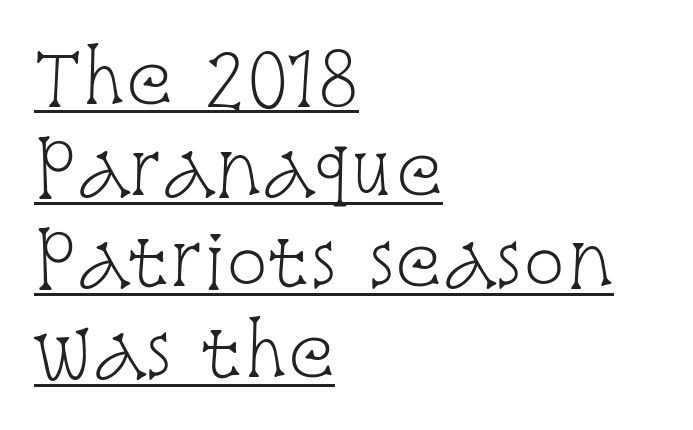
Q: Is the text bold? A: No.
Q: Is the text italic (slanted)? A: No, it is upright.
Q: Is the typeface a serif or a sans-serif typeface? A: Serif.
Q: Is the text underlined? A: Yes.
Q: How is the paragraph aligned? A: Left-aligned.
Q: Is the spacing between letters normal or unusually wide? A: Normal.
Q: Is the spacing between lines tight, normal or loose? A: Normal.
Q: Width (condensed, normal, or wide)? A: Condensed.
Q: Stroke contrast? A: Low.
Q: x-height? A: Large.
Q: Monospaced? A: No.
